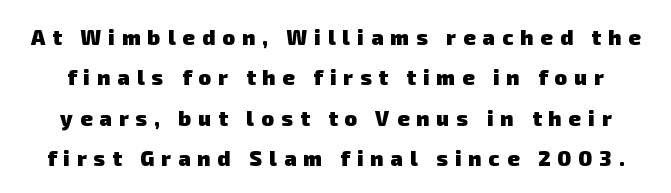
The image shows 21 px bold type; set loose line spacing (1.92x), unusually wide letter spacing (+0.34 em), not underlined.
